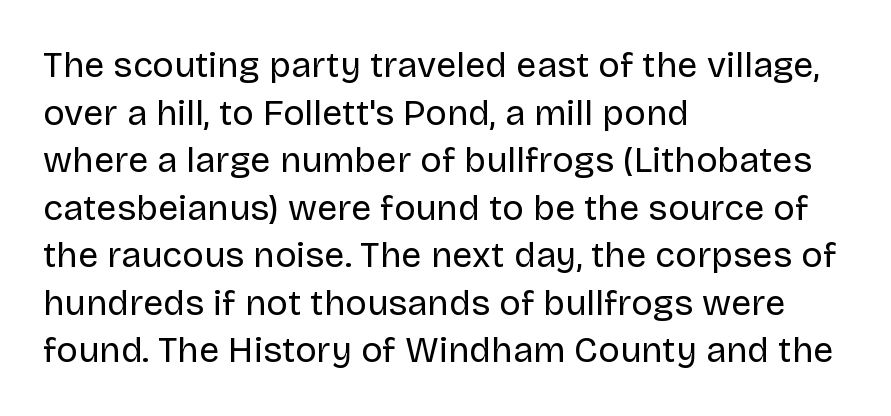
{"serif": "no", "italic": "no", "bold": "no", "weight": "regular", "width": "normal", "stroke_contrast": "low", "x_height": "large", "monospaced": "no", "underline": "no", "align": "left", "line_spacing": "normal", "line_spacing_ratio": 1.32, "letter_spacing": "normal", "letter_spacing_em": 0.0, "glyph_px": 36}
